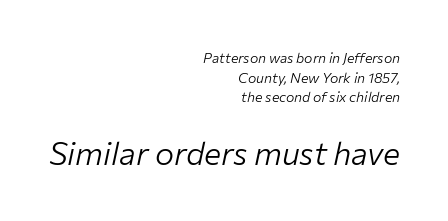
The image shows 32 px light type, italic (leaning right); set right-aligned, normal line spacing (1.4x), normal letter spacing, not underlined; the second (bottom) block is 2.29x larger; low stroke contrast and a medium x-height.
